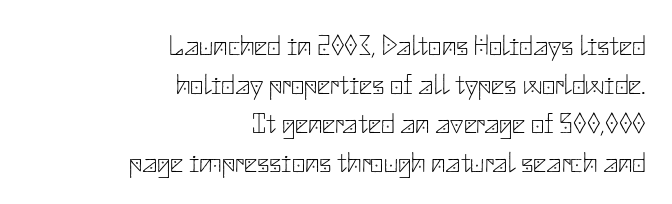
{"serif": "no", "italic": "no", "bold": "no", "weight": "thin", "width": "normal", "stroke_contrast": "low", "x_height": "small", "underline": "no", "align": "right", "line_spacing": "normal", "line_spacing_ratio": 1.34, "letter_spacing": "normal", "letter_spacing_em": 0.0, "glyph_px": 29}
